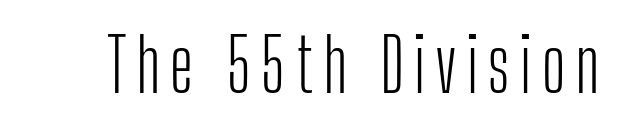
Q: Is the text bold? A: No.
Q: Is the text italic (slanted)? A: No, it is upright.
Q: Is the typeface a serif or a sans-serif typeface? A: Sans-serif.
Q: Is the text underlined? A: No.
Q: Width (condensed, normal, or wide)? A: Condensed.
Q: Stroke contrast? A: Low.
Q: x-height? A: Medium.
Q: Monospaced? A: No.
